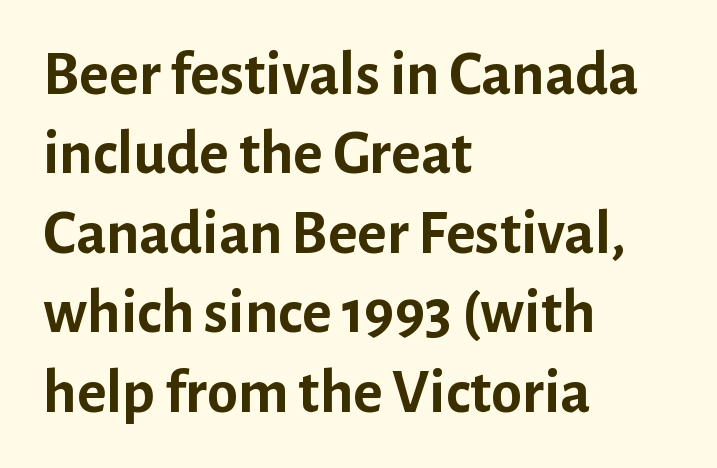
Typesetter's note: full bold, strokes at maximum text heaviness. What stands out about the letter spacing? Nothing — it is the standard amount. Are there feet on the stems? There aren't — it's a sans. Looks like regular typesetting: each glyph gets only the width it needs. Unlike italic type, these characters show no tilt at all.
